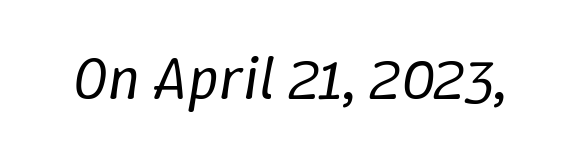
Check the space under the baseline: it is left empty. You could call the tracking neutral — neither tight nor loose. Counters stay open thanks to moderate or lighter strokes. These lines are rendered in a variable-pitch font. The specimen reads as italic at a glance.
